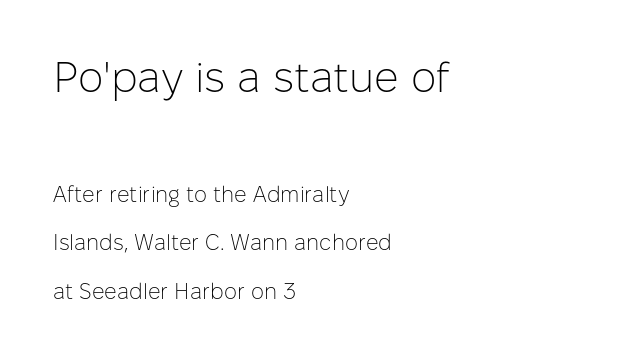
Weight: in the light-to-regular range. Stroke terminals: plain, sans-serif. Each letter keeps its own natural width here, so spacing adapts to shape. Bare-footed words on every line.
